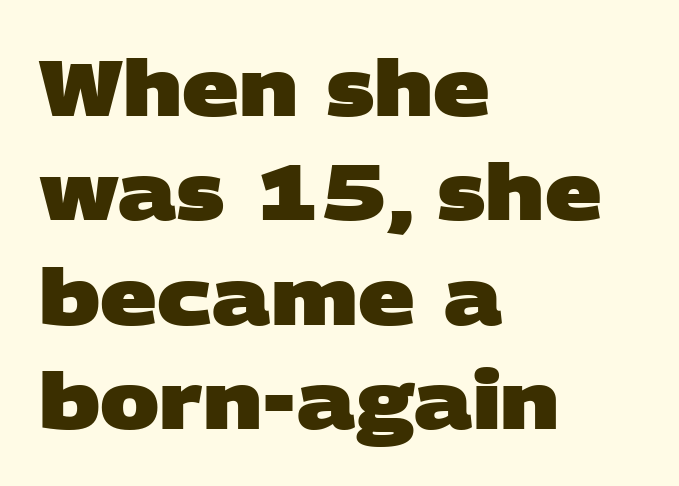
{"serif": "no", "bold": "yes", "weight": "heavy", "width": "wide", "stroke_contrast": "low", "x_height": "large", "monospaced": "no", "underline": "no", "align": "left", "line_spacing": "normal", "line_spacing_ratio": 1.32, "letter_spacing": "normal", "letter_spacing_em": 0.0, "glyph_px": 79}
